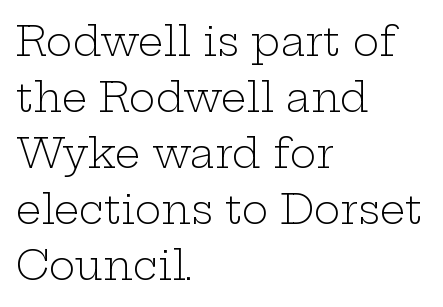
Rows of type keep a routine distance in the vertical direction. Honestly, there is no underline to notice here at all. The characters are drawn with everyday or finer stroke widths. The line texture is even and compact thanks to regular tracking. The font family rendered here belongs to the serif group.
